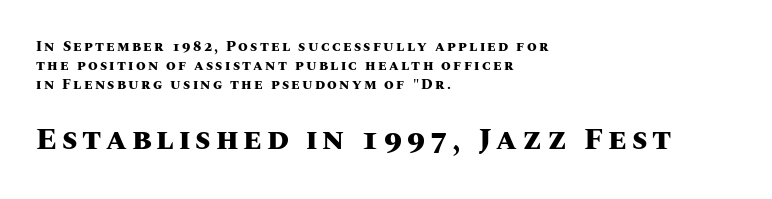
The image shows 30 px heavy type, upright; set left-aligned, normal line spacing (1.35x), not underlined; the second (bottom) block is 2.14x larger; medium stroke contrast and a large x-height.
